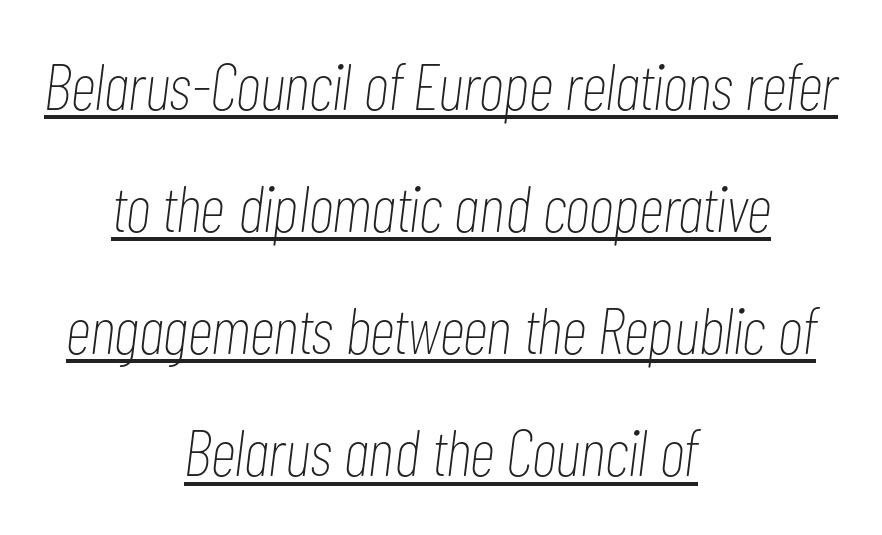
Q: Is the text bold? A: No.
Q: Is the text italic (slanted)? A: Yes, it leans right by about 7 degrees.
Q: Is the text underlined? A: Yes.
Q: How is the paragraph aligned? A: Centered.
Q: Is the spacing between letters normal or unusually wide? A: Normal.
Q: Width (condensed, normal, or wide)? A: Condensed.
Q: Stroke contrast? A: Low.
Q: x-height? A: Medium.
Q: Monospaced? A: No.
